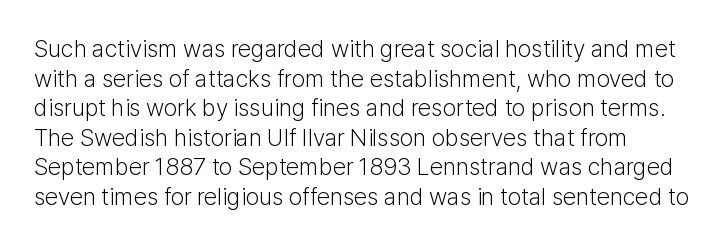
Descenders hang freely into open space. The font sits on the lighter half of the weight spectrum, regular included. The specimen reads as upright at a glance. No extra tracking has been applied to these lines.
